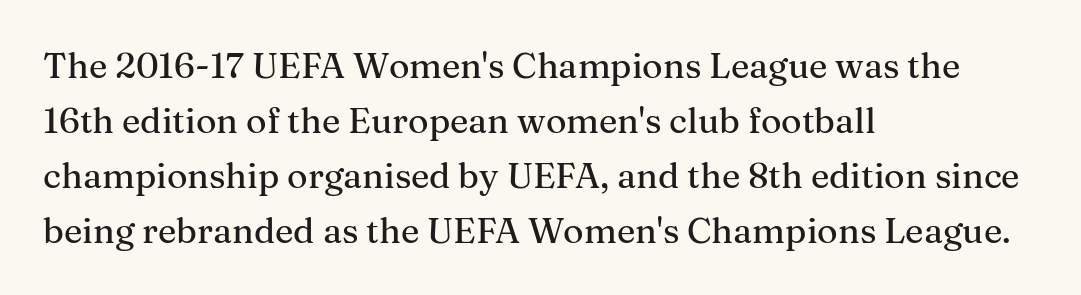
The image shows 35 px serif type, upright; set left-aligned, normal line spacing (1.57x), normal letter spacing, not underlined; medium stroke contrast and a medium x-height.
